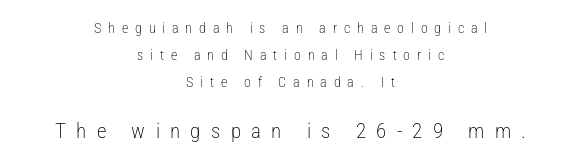
The image shows 21 px text type, upright; set centered, loose line spacing (1.93x), unusually wide letter spacing (+0.49 em), not underlined; the second (bottom) block is 1.5x larger.
